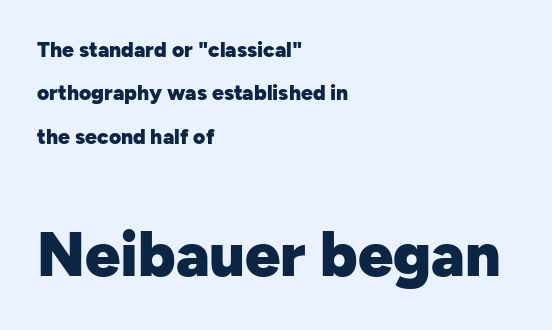
Q: Is the text bold? A: Yes.
Q: Is the text italic (slanted)? A: No, it is upright.
Q: Is the typeface a serif or a sans-serif typeface? A: Sans-serif.
Q: Is the text underlined? A: No.
Q: How is the paragraph aligned? A: Left-aligned.
Q: Is the spacing between letters normal or unusually wide? A: Normal.
Q: Is the spacing between lines tight, normal or loose? A: Loose.
Q: Which block of text is set in a larger size, the first (top) or the second (bottom)? A: The second (bottom) one.
Q: Width (condensed, normal, or wide)? A: Normal.
Q: Stroke contrast? A: Low.
Q: x-height? A: Medium.
Q: Monospaced? A: No.
